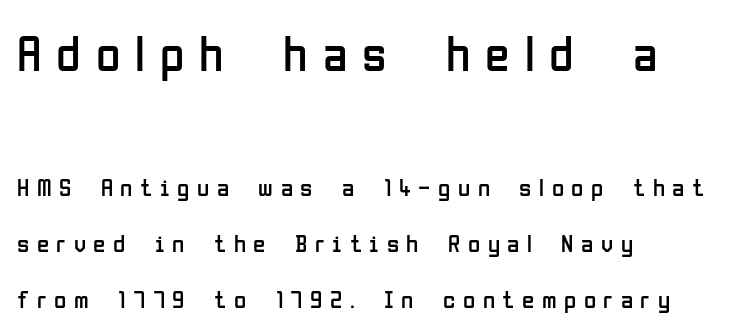
Q: Is the text bold? A: No.
Q: Is the text italic (slanted)? A: No, it is upright.
Q: Is the typeface a serif or a sans-serif typeface? A: Sans-serif.
Q: Is the text underlined? A: No.
Q: How is the paragraph aligned? A: Left-aligned.
Q: Is the spacing between letters normal or unusually wide? A: Unusually wide.
Q: Is the spacing between lines tight, normal or loose? A: Loose.
Q: Which block of text is set in a larger size, the first (top) or the second (bottom)? A: The first (top) one.
Q: Width (condensed, normal, or wide)? A: Condensed.
Q: Stroke contrast? A: Low.
Q: x-height? A: Medium.
Q: Monospaced? A: No.
